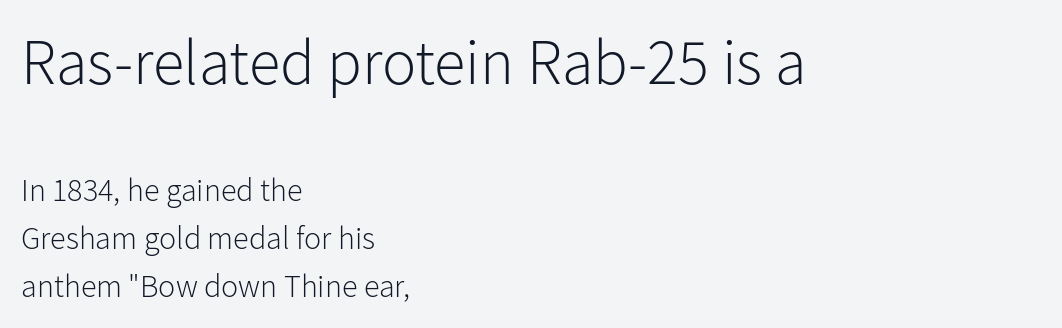
{"serif": "no", "italic": "no", "bold": "no", "weight": "light", "width": "normal", "stroke_contrast": "low", "x_height": "medium", "monospaced": "no", "underline": "no", "align": "left", "line_spacing": "normal", "line_spacing_ratio": 1.51, "letter_spacing": "normal", "letter_spacing_em": 0.0, "larger_block": "first", "size_ratio": 2.0, "glyph_px": 64}
